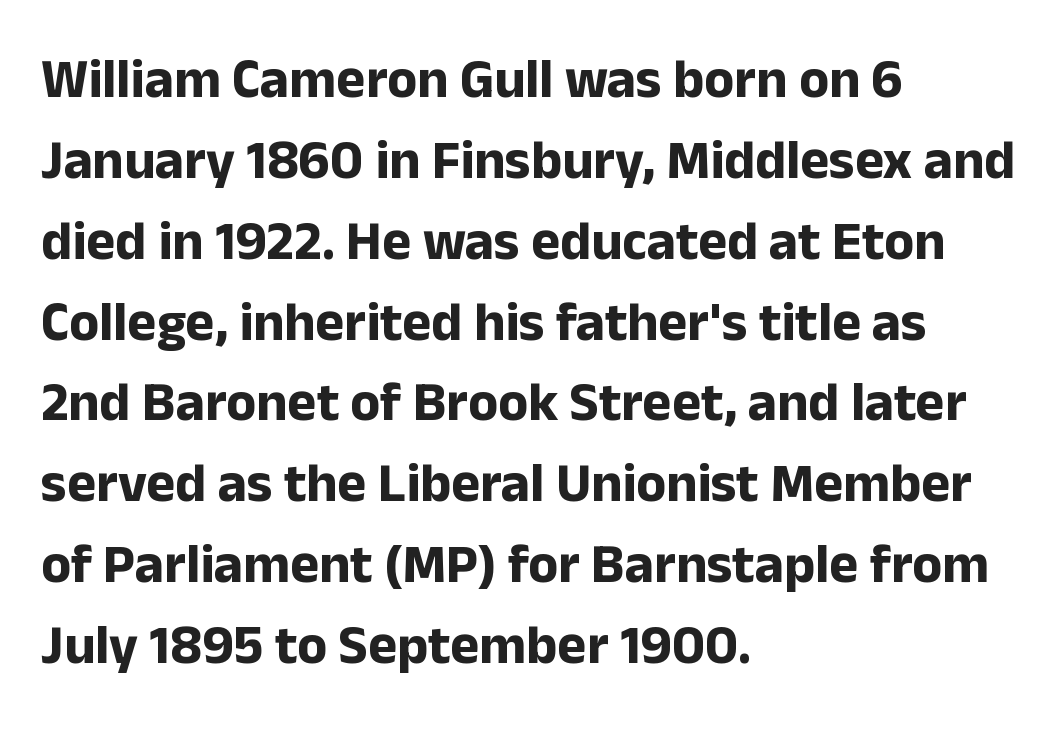
Q: Is the text bold? A: Yes.
Q: Is the text italic (slanted)? A: No, it is upright.
Q: Is the typeface a serif or a sans-serif typeface? A: Sans-serif.
Q: Is the text underlined? A: No.
Q: How is the paragraph aligned? A: Left-aligned.
Q: Is the spacing between letters normal or unusually wide? A: Normal.
Q: Is the spacing between lines tight, normal or loose? A: Normal.
Q: Width (condensed, normal, or wide)? A: Normal.
Q: Stroke contrast? A: Low.
Q: x-height? A: Medium.
Q: Monospaced? A: No.
